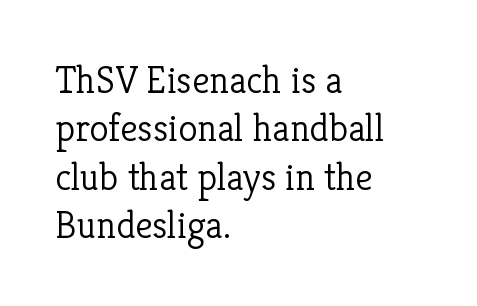
This sample is left-justified, so line endings fall wherever the words run out. What kind of face is this? One with serifs. Character widths vary here, with narrow letters taking less room than wide ones. Weight class: somewhere from thin through regular.
